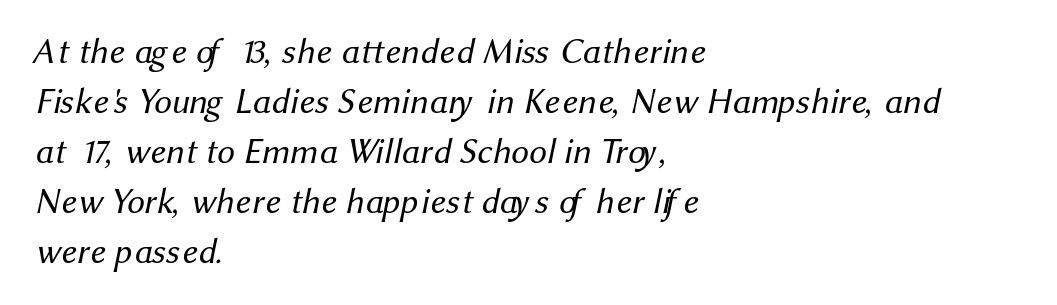
The image shows 35 px regular-weight sans-serif type; set left-aligned, normal line spacing (1.43x), normal letter spacing, not underlined; medium stroke contrast and a medium x-height.
